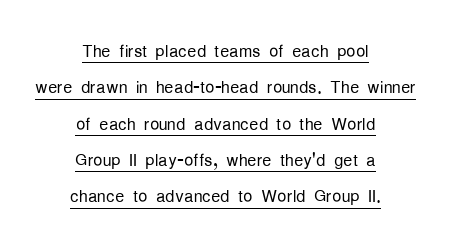
{"italic": "no", "bold": "no", "underline": "yes", "align": "center", "line_spacing": "normal", "line_spacing_ratio": 1.58, "letter_spacing": "normal", "letter_spacing_em": 0.0, "glyph_px": 23}
